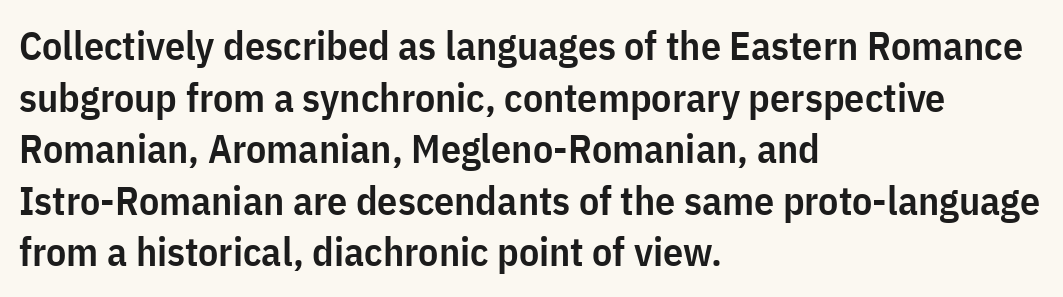
The image shows 40 px semibold, condensed sans-serif type, upright; set left-aligned, normal line spacing (1.29x), normal letter spacing, not underlined; low stroke contrast and a medium x-height.
